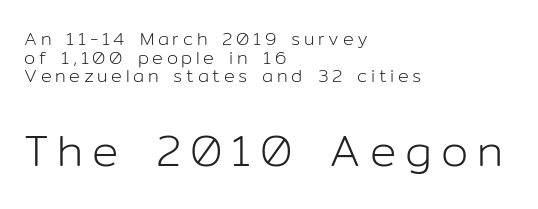
{"serif": "no", "italic": "no", "bold": "no", "weight": "light", "width": "normal", "stroke_contrast": "low", "x_height": "medium", "monospaced": "no", "underline": "no", "align": "left", "line_spacing": "tight", "line_spacing_ratio": 1.03, "letter_spacing": "wide", "letter_spacing_em": 0.2, "larger_block": "second", "size_ratio": 2.44, "glyph_px": 44}
